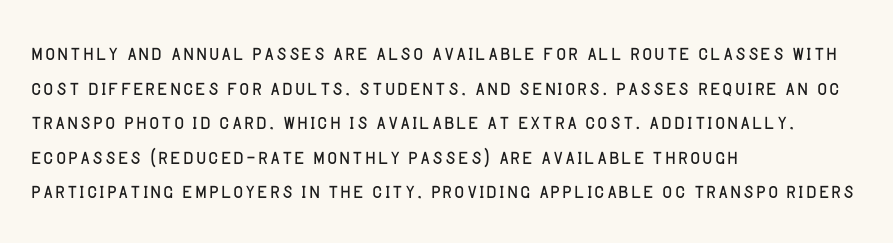
The block of text has a typical density, with ordinary space between rows. Which margin do the lines hug? The left one — the right edge is uneven. The space directly below the letters is spotless. This is the regular roman posture of the typeface. Does extra space separate the letters? No, they use regular spacing.
